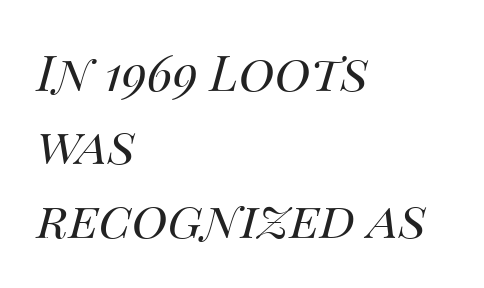
The image shows 49 px regular-weight type, italic (leaning right); set left-aligned, normal line spacing (1.5x), normal letter spacing, not underlined; medium stroke contrast and a large x-height.
